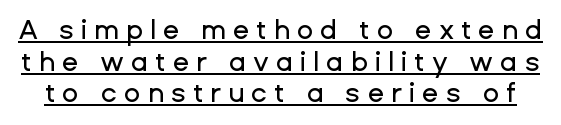
Q: Is the text italic (slanted)? A: No, it is upright.
Q: Is the text underlined? A: Yes.
Q: Is the spacing between letters normal or unusually wide? A: Unusually wide.
